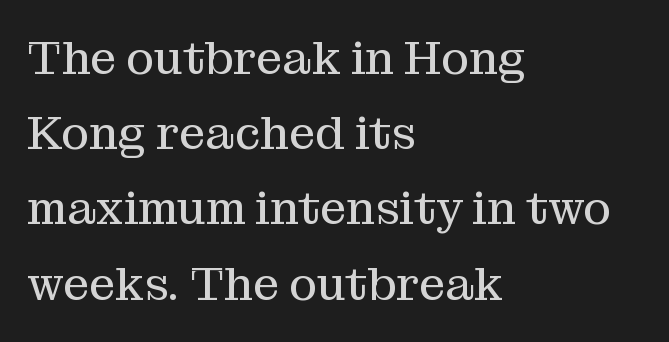
The image shows 47 px regular-weight serif type, upright; set left-aligned, normal line spacing (1.6x), normal letter spacing, not underlined; medium stroke contrast and a medium x-height.
